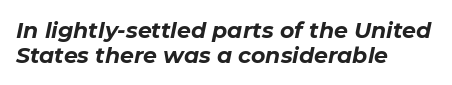
The rendering applies a slant to the glyphs. A full-strength bold gives these letters their thick strokes. You could call the tracking neutral — neither tight nor loose. Decoration check: the copy has no underline. Alignment: flush left.
